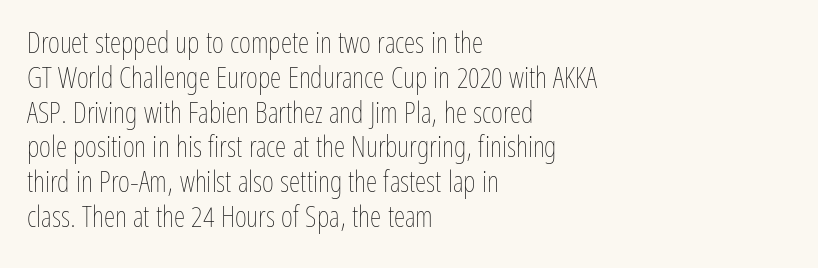
The image shows 29 px thin, condensed type, upright; set left-aligned, line spacing 1.2x, normal letter spacing, not underlined; low stroke contrast and a medium x-height.
